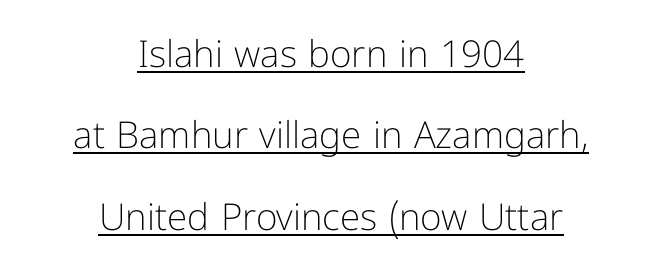
The image shows 37 px light sans-serif type, upright; set centered, loose line spacing (2.2x), normal letter spacing, underlined; low stroke contrast and a medium x-height.
